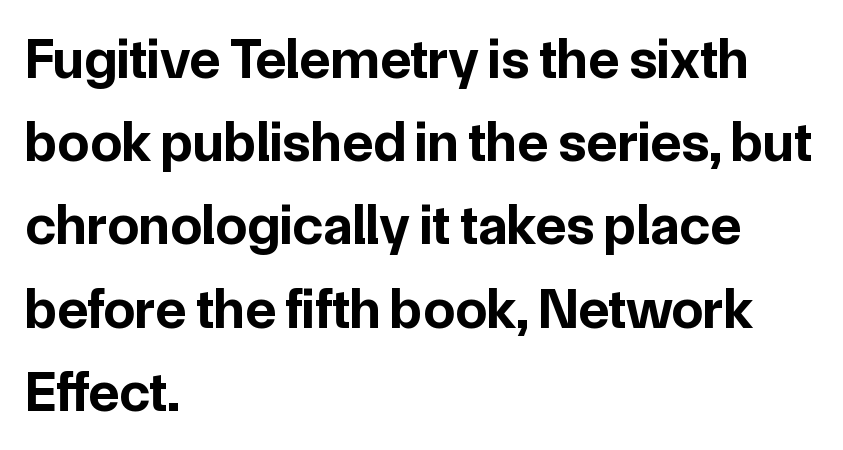
Q: Is the text bold? A: Yes.
Q: Is the text italic (slanted)? A: No, it is upright.
Q: Is the typeface a serif or a sans-serif typeface? A: Sans-serif.
Q: Is the text underlined? A: No.
Q: How is the paragraph aligned? A: Left-aligned.
Q: Is the spacing between letters normal or unusually wide? A: Normal.
Q: Is the spacing between lines tight, normal or loose? A: Normal.
Q: Width (condensed, normal, or wide)? A: Normal.
Q: Stroke contrast? A: Low.
Q: x-height? A: Medium.
Q: Monospaced? A: No.
